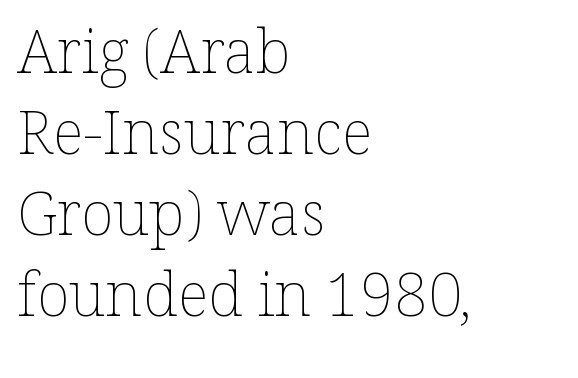
{"italic": "no", "bold": "no", "weight": "thin", "width": "normal", "stroke_contrast": "low", "x_height": "medium", "monospaced": "no", "underline": "no", "align": "left", "line_spacing": "normal", "line_spacing_ratio": 1.33, "letter_spacing": "normal", "letter_spacing_em": 0.0, "glyph_px": 61}
